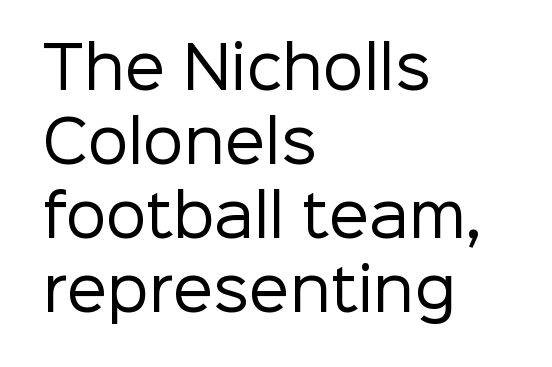
The image shows 57 px regular-weight sans-serif type, upright; set left-aligned, normal line spacing (1.3x), normal letter spacing, not underlined; low stroke contrast and a medium x-height.
